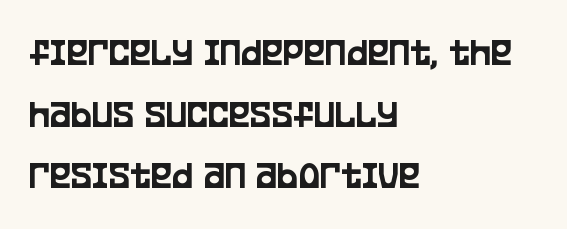
The area under the type is left untouched. Here the designer chose a conventional face with non-uniform glyph widths. The tracking reads as untouched default to a designer's eye. The font's upright variant was chosen for this text. In CSS terms this would be text-align: left.
